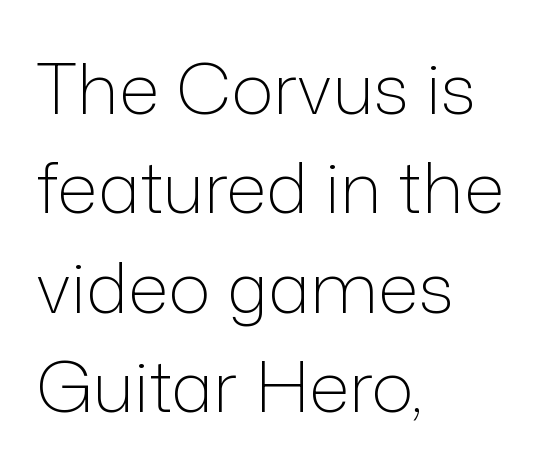
This block has exactly the height ordinary leading produces. Standard letterfit; no display-style spreading of the glyphs. The lines in this sample share a left origin and differ only in where they stop. This rendering features lettering with no underline. Counters stay open thanks to moderate or lighter strokes. Italic? Not at all — the glyphs are vertical.
